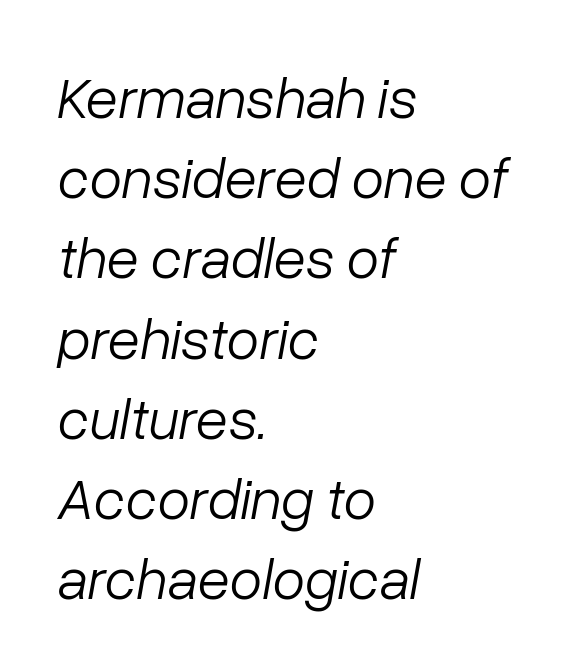
{"italic": "yes", "lean": "right", "slant_degrees": 10, "bold": "no", "weight": "light", "width": "normal", "stroke_contrast": "low", "x_height": "medium", "monospaced": "no", "underline": "no", "align": "left", "line_spacing": "normal", "line_spacing_ratio": 1.36, "letter_spacing": "normal", "letter_spacing_em": 0.0, "glyph_px": 59}
